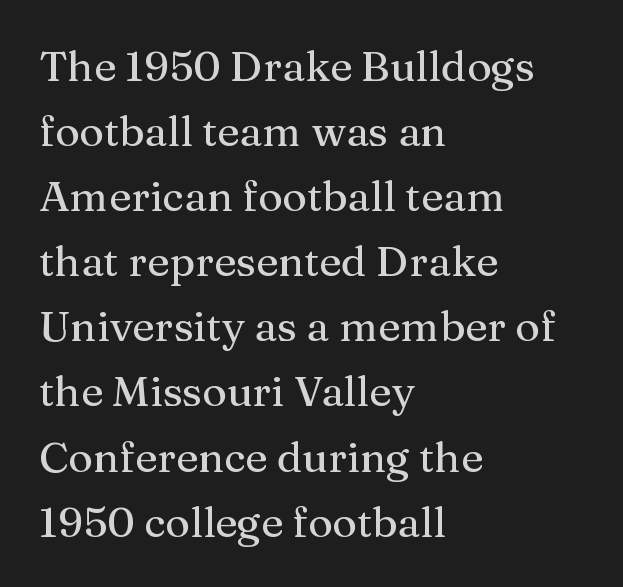
{"serif": "yes", "italic": "no", "width": "normal", "stroke_contrast": "medium", "x_height": "medium", "monospaced": "no", "underline": "no", "align": "left", "line_spacing": "normal", "line_spacing_ratio": 1.55, "letter_spacing": "normal", "letter_spacing_em": 0.0, "glyph_px": 42}
